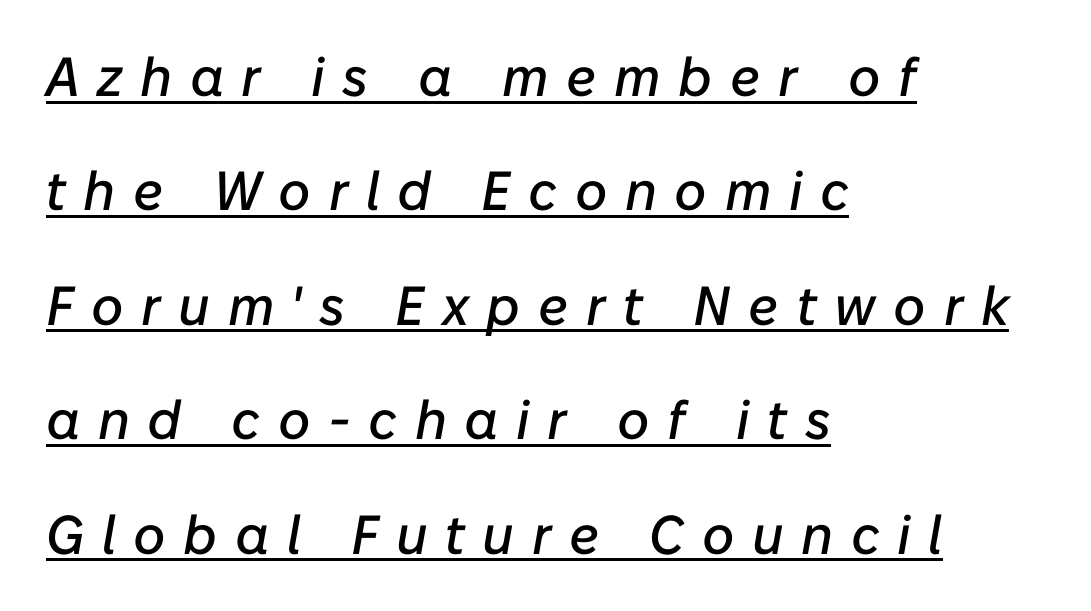
The image shows 55 px text type, italic (leaning right); set left-aligned, loose line spacing (2.08x), unusually wide letter spacing (+0.32 em), underlined; low stroke contrast and a medium x-height.
